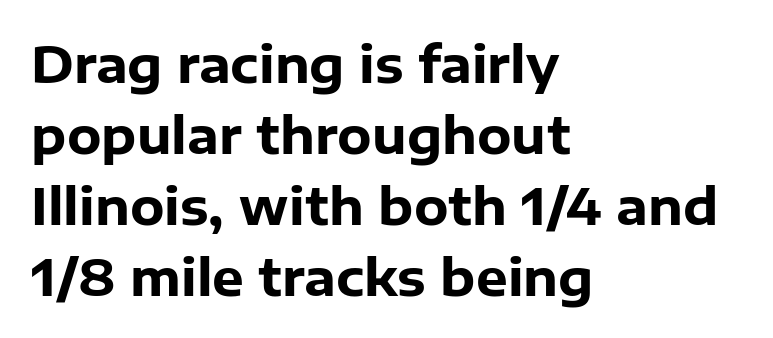
The image shows 50 px heavy sans-serif type, upright; set left-aligned, normal line spacing (1.42x), normal letter spacing, not underlined; low stroke contrast and a medium x-height.
